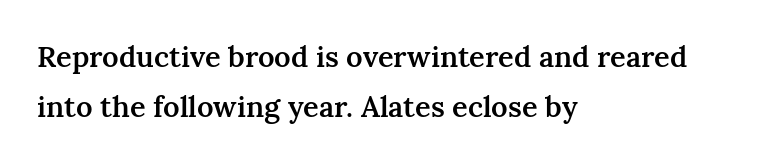
Horizontal alignment here is leftward, the default for most running prose. The characters display serif detailing at their extremities. Its strokes are somewhat broadened, the hallmark of semibold type. The lettering stays uniformly vertical, giving the passage a roman look. The rendering keeps characters at their native spacing. This rendering features lettering with no underline.
